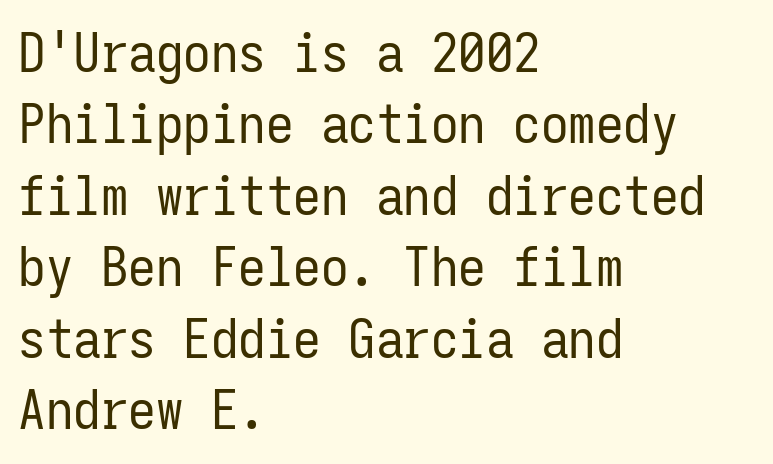
Q: Is the text bold? A: No.
Q: Is the text italic (slanted)? A: No, it is upright.
Q: Is the typeface a serif or a sans-serif typeface? A: Sans-serif.
Q: Is the text underlined? A: No.
Q: How is the paragraph aligned? A: Left-aligned.
Q: Is the spacing between letters normal or unusually wide? A: Normal.
Q: Is the spacing between lines tight, normal or loose? A: Normal.
Q: Width (condensed, normal, or wide)? A: Condensed.
Q: Stroke contrast? A: Low.
Q: x-height? A: Medium.
Q: Monospaced? A: Yes.
